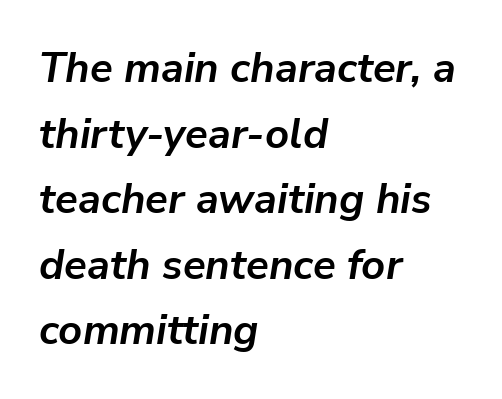
Note the varied advance widths — an 'i' is clearly narrower than an 'm'. These lines carry a lot of weight — the face is fully bold. In terms of leading, this rendering sits right in the middle. When letters slant like this, we call the style italic. No word sits above an underline. Does extra space separate the letters? No, they use regular spacing.
